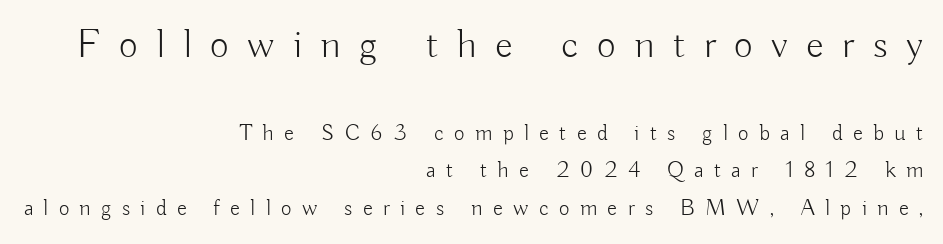
The image shows 41 px light sans-serif type, upright; set right-aligned, normal line spacing (1.62x), unusually wide letter spacing (+0.45 em), not underlined; the first (top) block is 1.78x larger; low stroke contrast and a small x-height.
